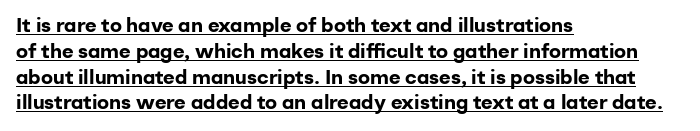
The image shows 20 px bold type, upright; set left-aligned, normal line spacing (1.29x), normal letter spacing, underlined.
